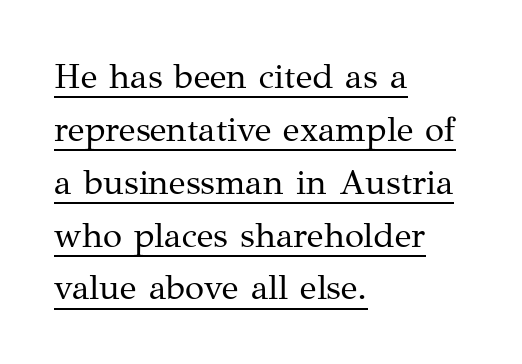
The image shows 35 px regular-weight serif type, upright; set left-aligned, normal line spacing (1.51x), normal letter spacing, underlined; medium stroke contrast and a medium x-height.
